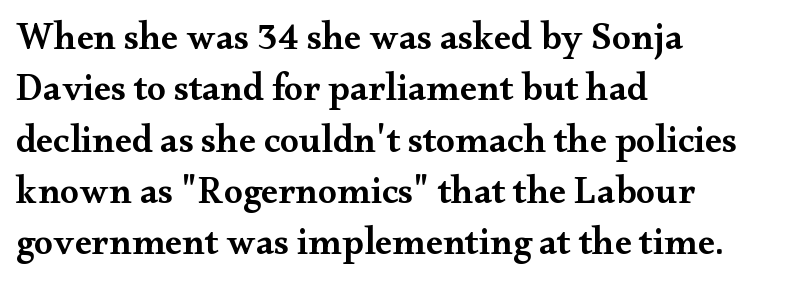
Semibold letterforms, between regular and bold. Yep, those are serifs on the letters. The horizontal fit of the characters is conventional and even. Does the leading feel generous? No, just average. You can tell it's not italic because the verticals are truly vertical. Here the designer chose a conventional face with non-uniform glyph widths.
